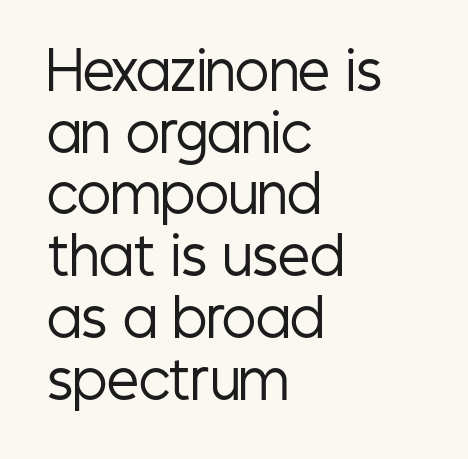
{"serif": "no", "italic": "no", "bold": "no", "weight": "regular", "width": "condensed", "stroke_contrast": "low", "x_height": "medium", "monospaced": "no", "underline": "no", "align": "left", "line_spacing_ratio": 1.21, "letter_spacing": "normal", "letter_spacing_em": 0.0, "glyph_px": 51}
